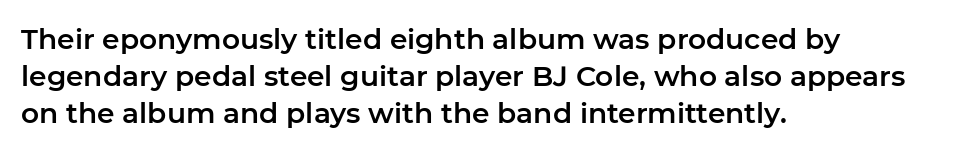
{"serif": "no", "italic": "no", "width": "normal", "stroke_contrast": "low", "x_height": "medium", "monospaced": "no", "underline": "no", "align": "left", "line_spacing": "normal", "line_spacing_ratio": 1.32, "letter_spacing": "normal", "letter_spacing_em": 0.0, "glyph_px": 28}
